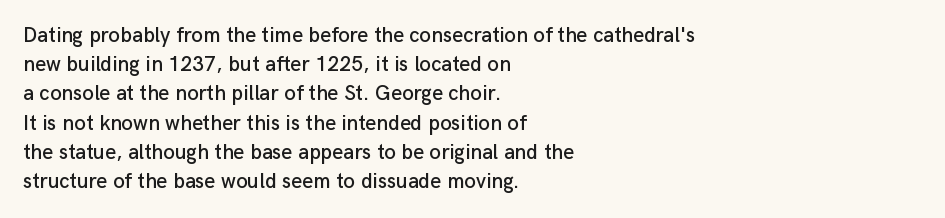
Q: Is the text italic (slanted)? A: No, it is upright.
Q: Is the text underlined? A: No.
Q: How is the paragraph aligned? A: Left-aligned.
Q: Is the spacing between letters normal or unusually wide? A: Normal.
Q: Is the spacing between lines tight, normal or loose? A: Normal.
